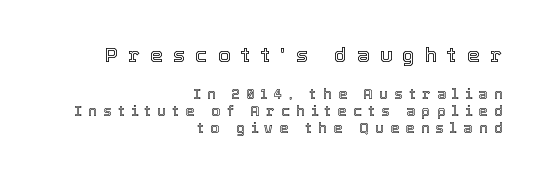
The image shows 21 px text type, upright; set right-aligned, line spacing 1.23x, unusually wide letter spacing (+0.47 em), not underlined; the first (top) block is 1.5x larger.
